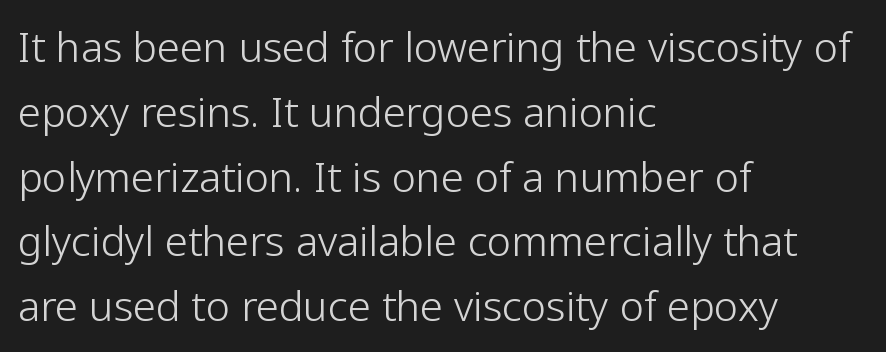
Q: Is the text bold? A: No.
Q: Is the text italic (slanted)? A: No, it is upright.
Q: Is the typeface a serif or a sans-serif typeface? A: Sans-serif.
Q: Is the text underlined? A: No.
Q: How is the paragraph aligned? A: Left-aligned.
Q: Is the spacing between letters normal or unusually wide? A: Normal.
Q: Is the spacing between lines tight, normal or loose? A: Normal.
Q: Width (condensed, normal, or wide)? A: Normal.
Q: Stroke contrast? A: Low.
Q: x-height? A: Medium.
Q: Monospaced? A: No.
